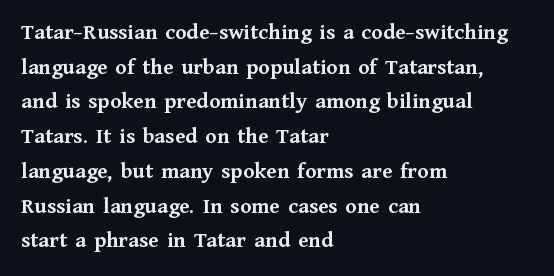
Every stem runs plumb, perpendicular to the baseline. The typesetting leans heavy: a genuine bold. Anything drawn beneath the words? Only blank space. The paragraph shown leans on its left margin. In terms of letterspacing, this is plain default setting. The space between consecutive lines is moderate.
